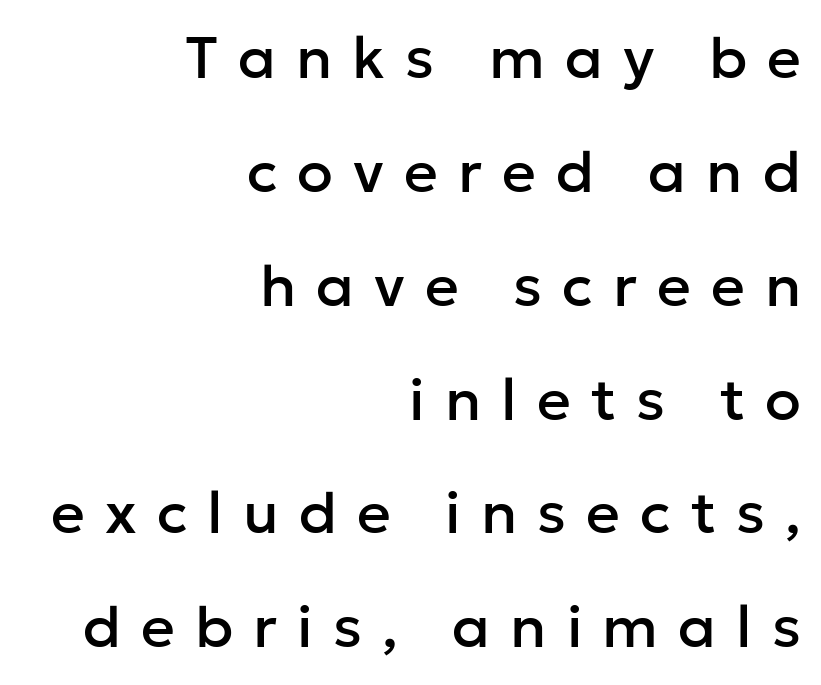
Q: Is the text italic (slanted)? A: No, it is upright.
Q: Is the typeface a serif or a sans-serif typeface? A: Sans-serif.
Q: Is the text underlined? A: No.
Q: How is the paragraph aligned? A: Right-aligned.
Q: Is the spacing between letters normal or unusually wide? A: Unusually wide.
Q: Is the spacing between lines tight, normal or loose? A: Loose.
Q: Width (condensed, normal, or wide)? A: Normal.
Q: Stroke contrast? A: Low.
Q: x-height? A: Medium.
Q: Monospaced? A: No.
